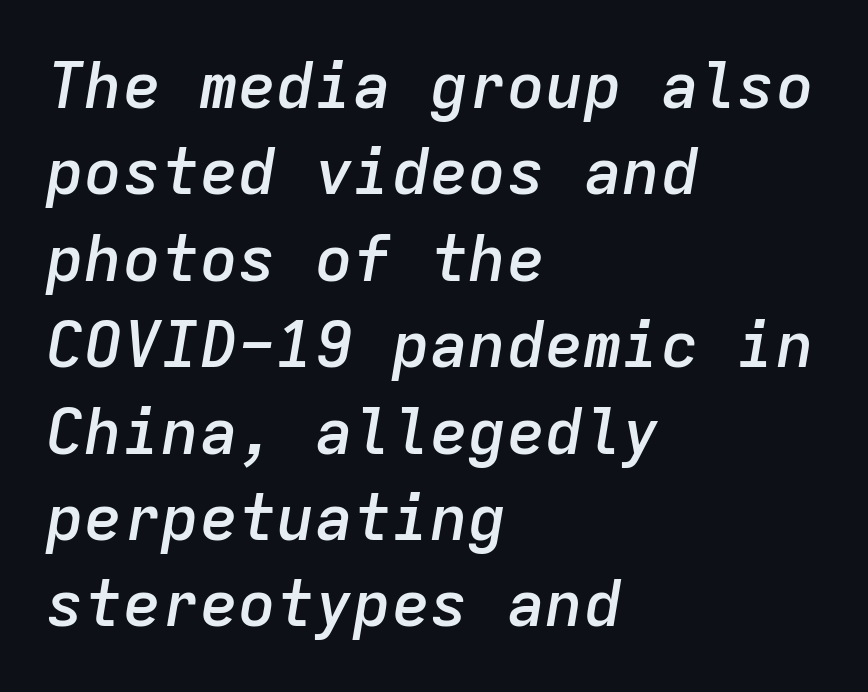
Q: Is the text bold? A: Semi-bold.
Q: Is the text italic (slanted)? A: Yes, it leans right by about 9 degrees.
Q: Is the text underlined? A: No.
Q: How is the paragraph aligned? A: Left-aligned.
Q: Is the spacing between letters normal or unusually wide? A: Normal.
Q: Is the spacing between lines tight, normal or loose? A: Normal.
Q: Width (condensed, normal, or wide)? A: Normal.
Q: Stroke contrast? A: Low.
Q: x-height? A: Medium.
Q: Monospaced? A: Yes.
